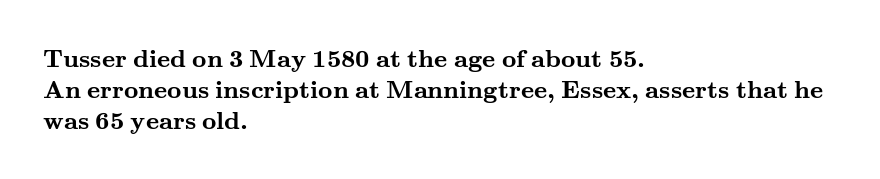
You'd pick this weight for a headline — it's a proper bold. Upright lettering throughout. Nothing unusual about the tracking: characters are spaced as the font intends. Check the space under the baseline: it is left empty.
